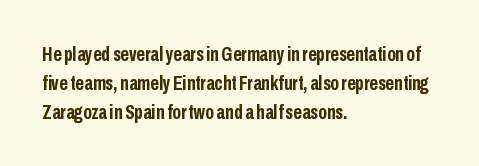
Leftover space on each line is placed entirely after the last word. The baseline area is clear. Tracking value appears to be zero — textbook default spacing. Is the type bold? Yes — the strokes are clearly thick and heavy.
